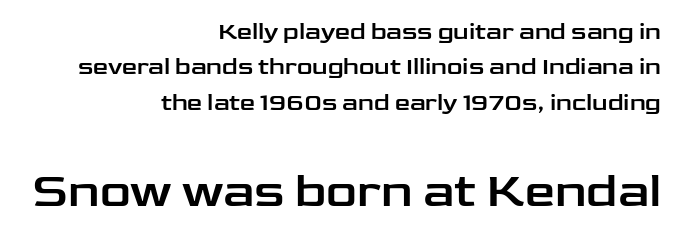
{"serif": "no", "italic": "no", "width": "wide", "stroke_contrast": "low", "x_height": "medium", "monospaced": "no", "underline": "no", "align": "right", "line_spacing": "normal", "line_spacing_ratio": 1.47, "letter_spacing": "normal", "letter_spacing_em": 0.0, "larger_block": "second", "size_ratio": 2.0, "glyph_px": 48}
